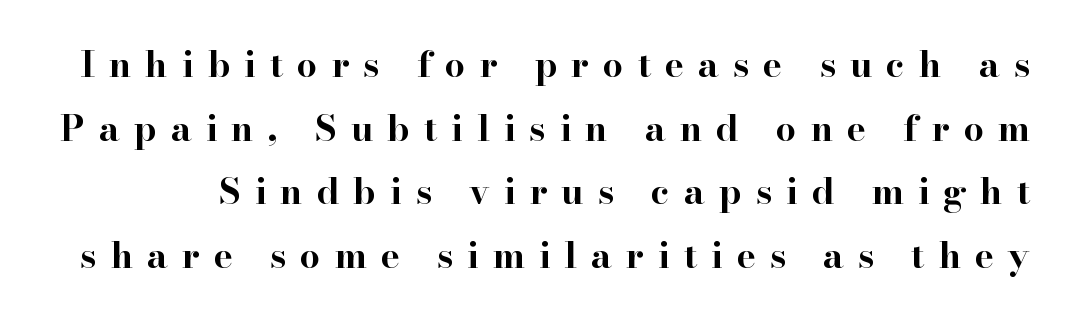
{"serif": "yes", "italic": "no", "bold": "yes", "weight": "bold", "width": "wide", "stroke_contrast": "high", "x_height": "small", "monospaced": "no", "underline": "no", "line_spacing_ratio": 1.77, "letter_spacing": "wide", "letter_spacing_em": 0.39, "glyph_px": 36}
